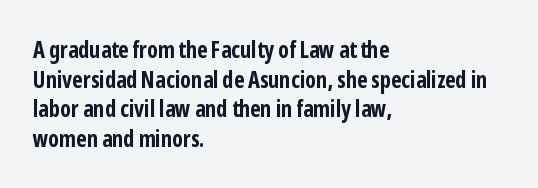
Is there any slant? The stems are plumb. Nothing unusual about the tracking: characters are spaced as the font intends. These words are printed bold, with thick strokes throughout. Evenly set lines give the paragraph a standard silhouette.
